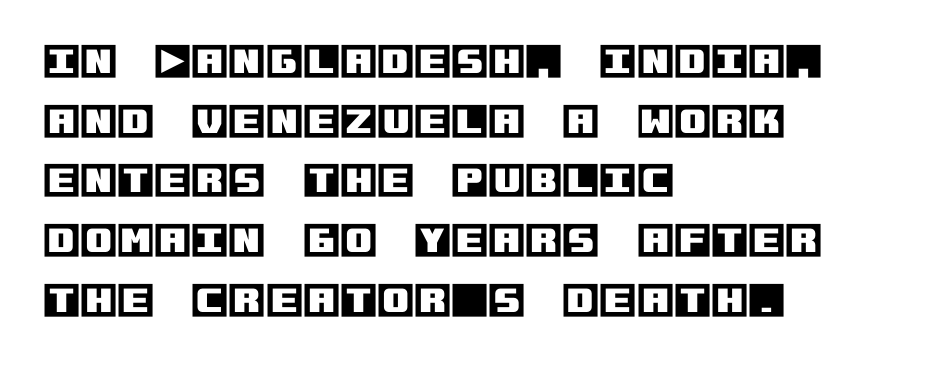
{"italic": "no", "width": "normal", "x_height": "large", "underline": "no", "align": "left", "line_spacing": "normal", "line_spacing_ratio": 1.57, "letter_spacing": "normal", "letter_spacing_em": 0.0, "glyph_px": 38}
